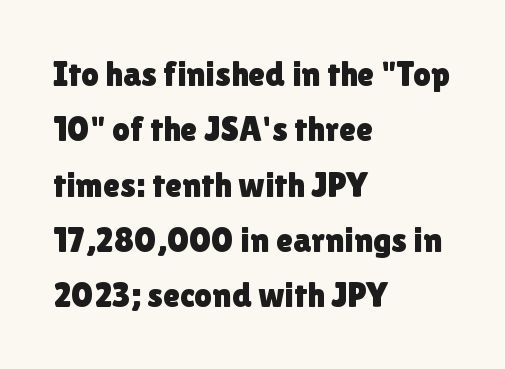
Posture: straight, roman, zero tilt. Stroke terminals: plain, sans-serif. Leading: standard. The rendering uses natural spacing where letterforms have individual widths. Is the letter spacing exaggerated? No — it looks like the ordinary default. The rag falls on the right side of this text block.
